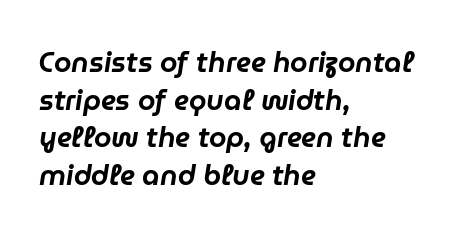
{"italic": "yes", "lean": "right", "slant_degrees": 9, "width": "normal", "stroke_contrast": "low", "x_height": "medium", "monospaced": "no", "underline": "no", "align": "left", "line_spacing": "normal", "line_spacing_ratio": 1.34, "letter_spacing": "normal", "letter_spacing_em": 0.0, "glyph_px": 28}
